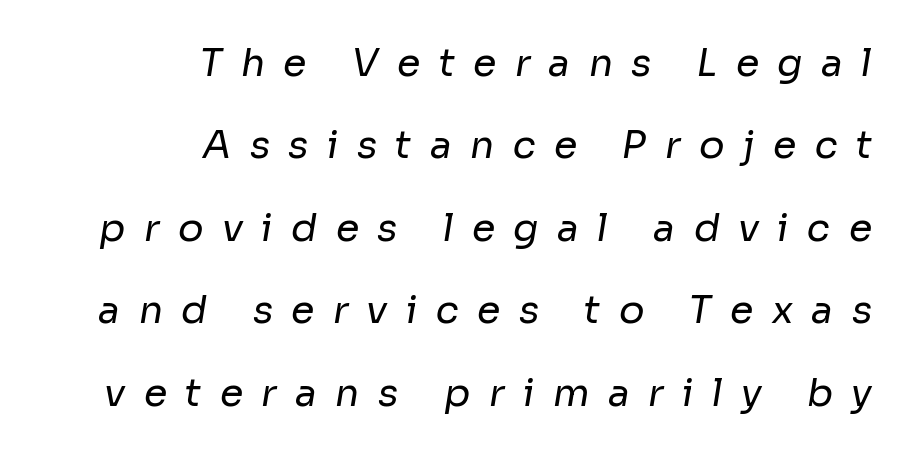
Q: Is the text bold? A: No.
Q: Is the typeface a serif or a sans-serif typeface? A: Sans-serif.
Q: Is the text underlined? A: No.
Q: How is the paragraph aligned? A: Right-aligned.
Q: Is the spacing between letters normal or unusually wide? A: Unusually wide.
Q: Is the spacing between lines tight, normal or loose? A: Loose.
Q: Width (condensed, normal, or wide)? A: Normal.
Q: Stroke contrast? A: Low.
Q: x-height? A: Medium.
Q: Monospaced? A: No.
